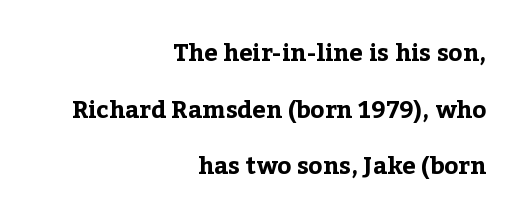
This is heavy type, rendered in bold. Nope, not italic — everything's standing straight. Underlining? Definitely not there. The lines are spread far apart with generous leading.
